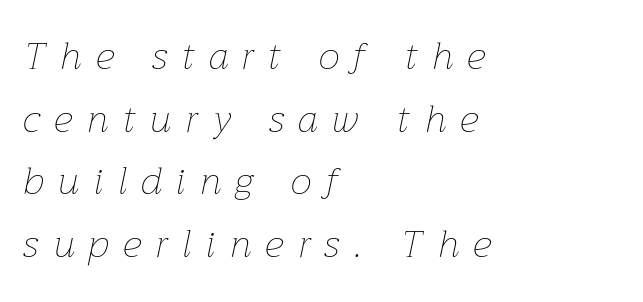
Q: Is the text bold? A: No.
Q: Is the text italic (slanted)? A: Yes, it leans right by about 12 degrees.
Q: Is the text underlined? A: No.
Q: How is the paragraph aligned? A: Left-aligned.
Q: Is the spacing between letters normal or unusually wide? A: Unusually wide.
Q: Is the spacing between lines tight, normal or loose? A: Normal.
Q: Width (condensed, normal, or wide)? A: Normal.
Q: Stroke contrast? A: Low.
Q: x-height? A: Medium.
Q: Monospaced? A: No.
